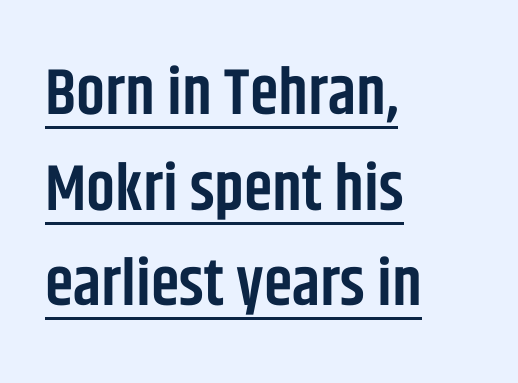
The image shows 65 px semibold, condensed sans-serif type, upright; set left-aligned, normal line spacing (1.47x), normal letter spacing, underlined; low stroke contrast and a large x-height.
